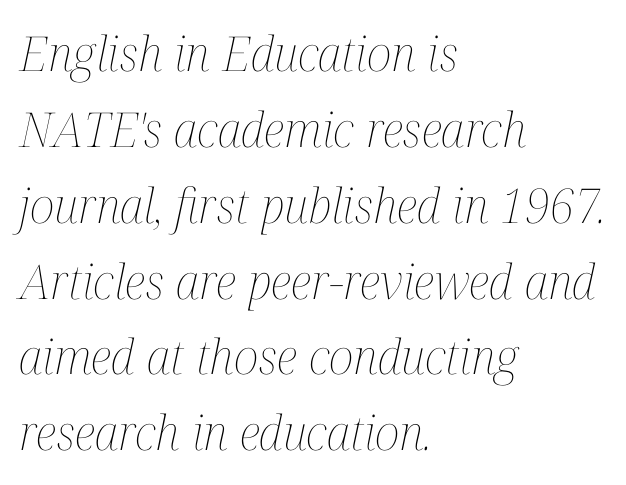
Q: Is the text bold? A: No.
Q: Is the text italic (slanted)? A: Yes, it leans right by about 12 degrees.
Q: Is the text underlined? A: No.
Q: How is the paragraph aligned? A: Left-aligned.
Q: Is the spacing between letters normal or unusually wide? A: Normal.
Q: Is the spacing between lines tight, normal or loose? A: Normal.
Q: Width (condensed, normal, or wide)? A: Condensed.
Q: Stroke contrast? A: Medium.
Q: x-height? A: Medium.
Q: Monospaced? A: No.
